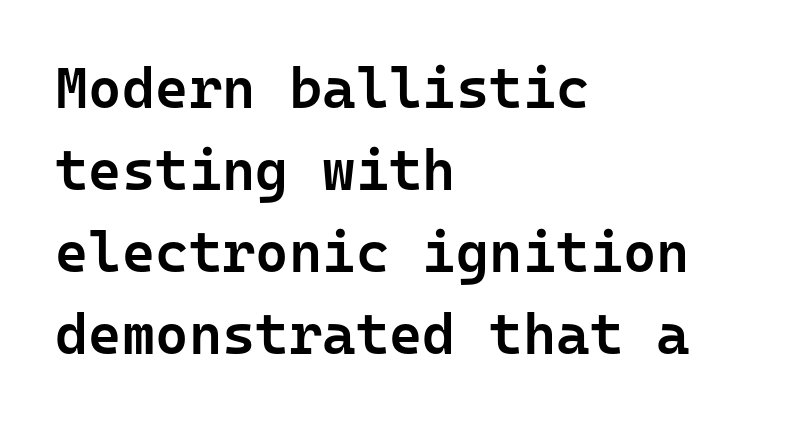
Q: Is the text bold? A: Semi-bold.
Q: Is the text italic (slanted)? A: No, it is upright.
Q: Is the typeface a serif or a sans-serif typeface? A: Sans-serif.
Q: Is the text underlined? A: No.
Q: How is the paragraph aligned? A: Left-aligned.
Q: Is the spacing between letters normal or unusually wide? A: Normal.
Q: Is the spacing between lines tight, normal or loose? A: Normal.
Q: Width (condensed, normal, or wide)? A: Normal.
Q: Stroke contrast? A: Low.
Q: x-height? A: Medium.
Q: Monospaced? A: Yes.
